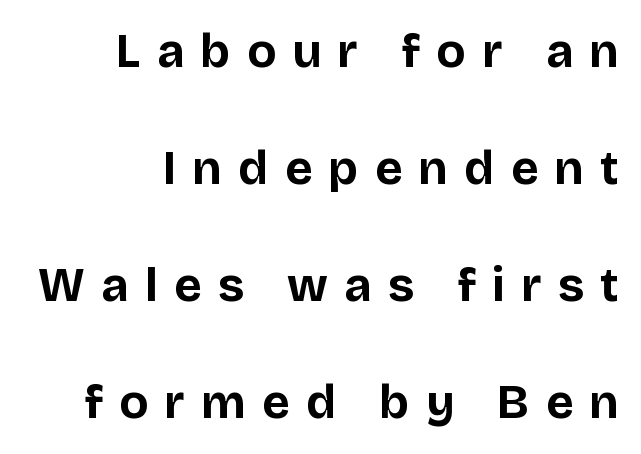
Q: Is the text bold? A: Yes.
Q: Is the text italic (slanted)? A: No, it is upright.
Q: Is the typeface a serif or a sans-serif typeface? A: Sans-serif.
Q: Is the text underlined? A: No.
Q: How is the paragraph aligned? A: Right-aligned.
Q: Is the spacing between letters normal or unusually wide? A: Unusually wide.
Q: Is the spacing between lines tight, normal or loose? A: Loose.
Q: Width (condensed, normal, or wide)? A: Normal.
Q: Stroke contrast? A: Low.
Q: x-height? A: Large.
Q: Monospaced? A: No.
